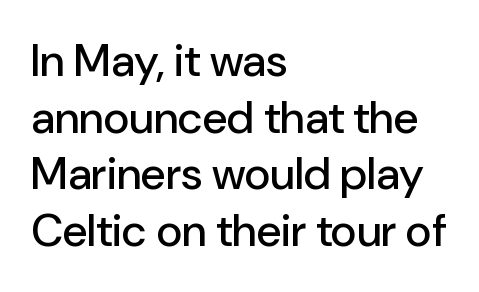
Q: Is the text italic (slanted)? A: No, it is upright.
Q: Is the typeface a serif or a sans-serif typeface? A: Sans-serif.
Q: Is the text underlined? A: No.
Q: How is the paragraph aligned? A: Left-aligned.
Q: Is the spacing between letters normal or unusually wide? A: Normal.
Q: Is the spacing between lines tight, normal or loose? A: Normal.
Q: Width (condensed, normal, or wide)? A: Normal.
Q: Stroke contrast? A: Low.
Q: x-height? A: Medium.
Q: Monospaced? A: No.
